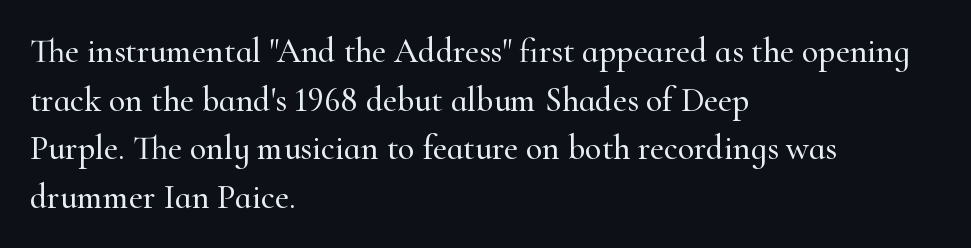
Alignment: flush left. Posture: upright roman. Rows of type keep a routine distance in the vertical direction. Does extra space separate the letters? No, they use regular spacing.
